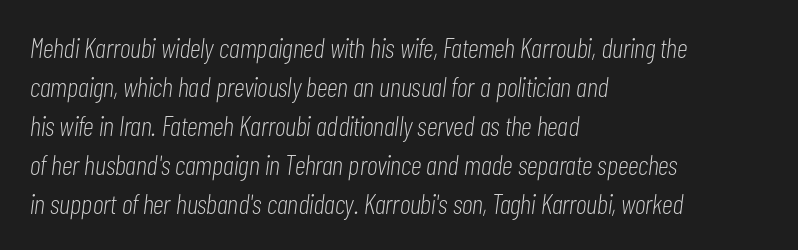
The image shows 28 px light, condensed type, italic (leaning right); set left-aligned, normal line spacing (1.39x), normal letter spacing, not underlined; low stroke contrast and a medium x-height.
